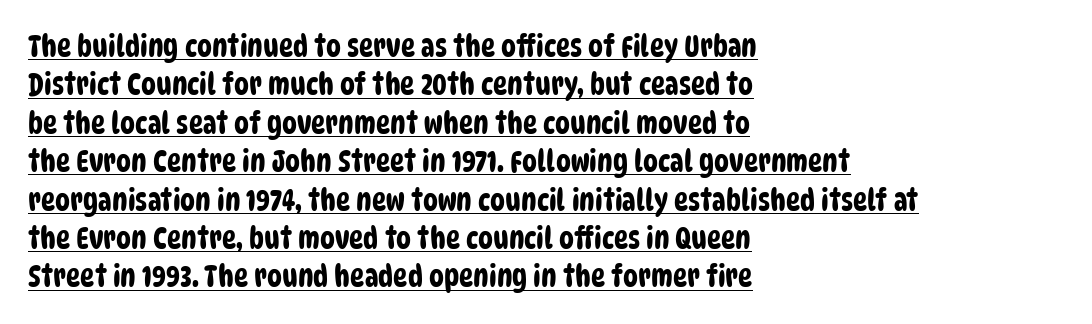
{"serif": "no", "width": "condensed", "stroke_contrast": "low", "x_height": "large", "monospaced": "no", "underline": "yes", "align": "left", "line_spacing": "normal", "line_spacing_ratio": 1.28, "letter_spacing": "normal", "letter_spacing_em": 0.0, "glyph_px": 30}
